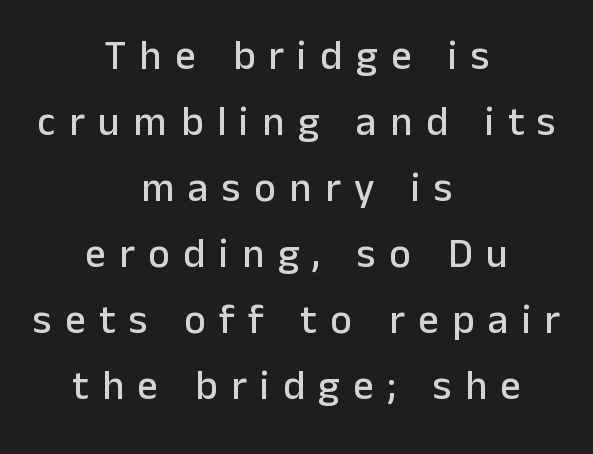
Q: Is the text italic (slanted)? A: No, it is upright.
Q: Is the typeface a serif or a sans-serif typeface? A: Sans-serif.
Q: Is the text underlined? A: No.
Q: How is the paragraph aligned? A: Centered.
Q: Is the spacing between letters normal or unusually wide? A: Unusually wide.
Q: Is the spacing between lines tight, normal or loose? A: Normal.
Q: Width (condensed, normal, or wide)? A: Normal.
Q: Stroke contrast? A: Low.
Q: x-height? A: Medium.
Q: Monospaced? A: No.
